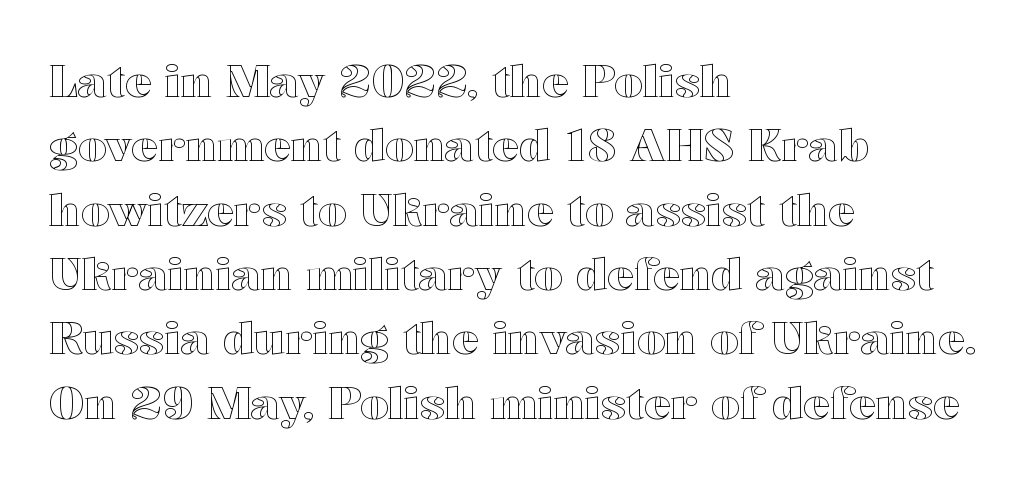
The image shows 45 px wide type, upright; set left-aligned, normal line spacing (1.43x), normal letter spacing, not underlined; a medium x-height.
